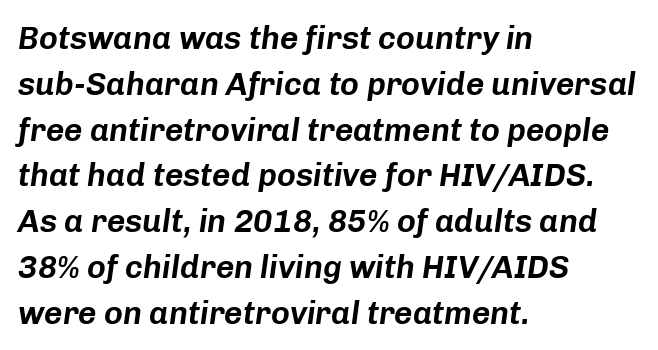
Q: Is the text italic (slanted)? A: Yes, it leans right by about 8 degrees.
Q: Is the text underlined? A: No.
Q: How is the paragraph aligned? A: Left-aligned.
Q: Is the spacing between letters normal or unusually wide? A: Normal.
Q: Is the spacing between lines tight, normal or loose? A: Normal.
Q: Width (condensed, normal, or wide)? A: Normal.
Q: Stroke contrast? A: Low.
Q: x-height? A: Medium.
Q: Monospaced? A: No.
